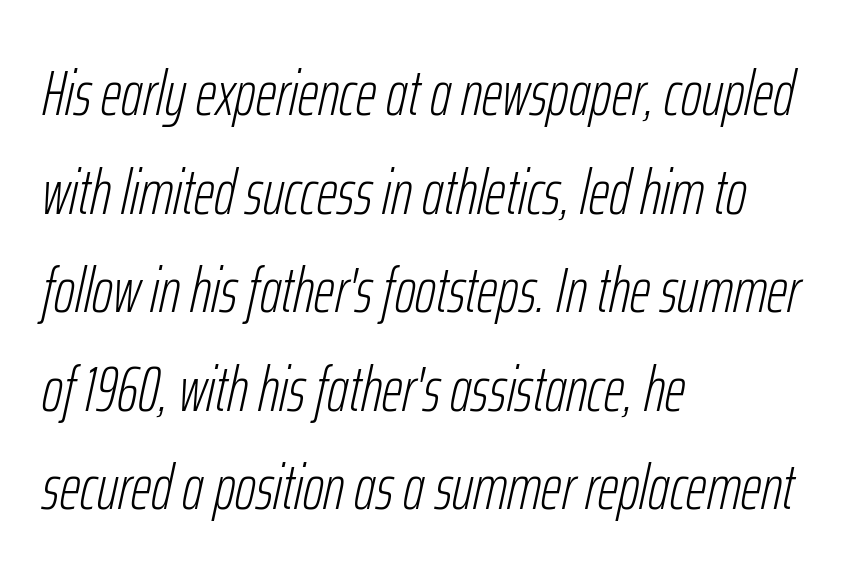
The image shows 64 px light, condensed type, italic (leaning right); set left-aligned, normal line spacing (1.54x), normal letter spacing, not underlined; low stroke contrast and a medium x-height.
